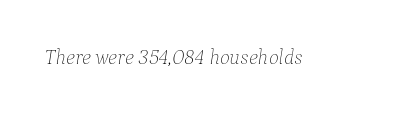
The image shows 21 px text type, italic (leaning right); set normal letter spacing, not underlined.
